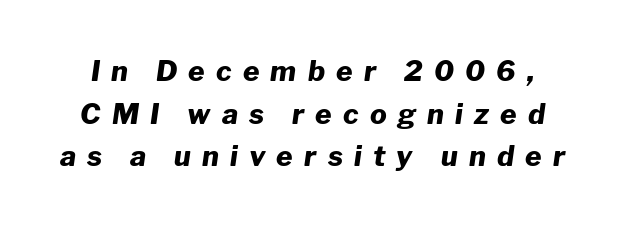
Honestly, there is no underline to notice here at all. Look at the tracking — it's clearly loosened, letters drifting apart. In terms of posture, this sample is oblique. A full-strength bold gives these letters their thick strokes. Notice how descenders clear the ascenders below comfortably — that's standard leading.
